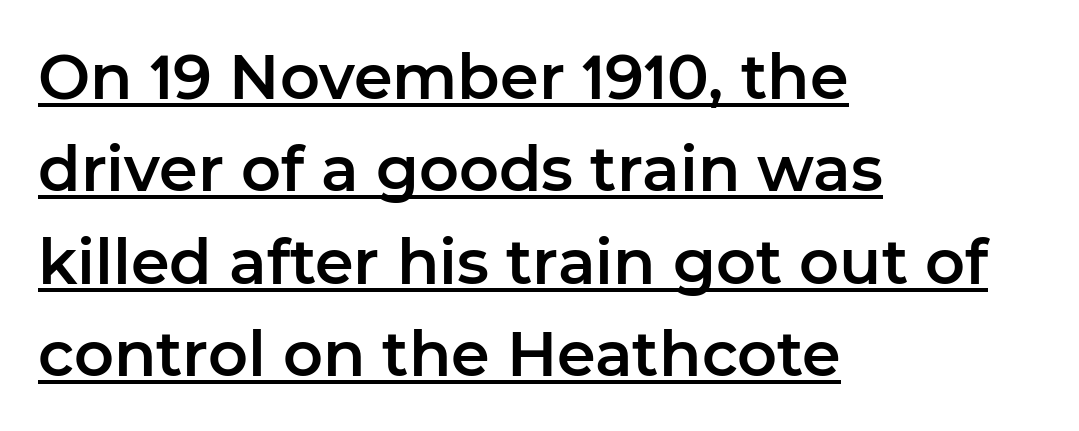
The image shows 62 px sans-serif type, upright; set left-aligned, normal line spacing (1.49x), normal letter spacing, underlined; low stroke contrast and a medium x-height.
